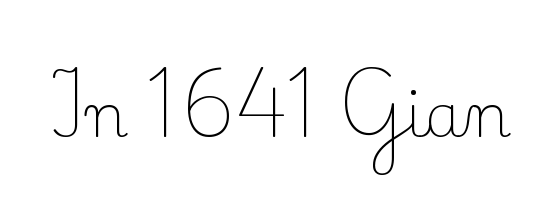
Classification — serif. The face used here is proportionally spaced, like ordinary book or web type. Tracking here is standard; glyphs follow each other at the usual distance. Check the space under the baseline: it is left empty. Vertical stems look standard width or narrower in stroke.
